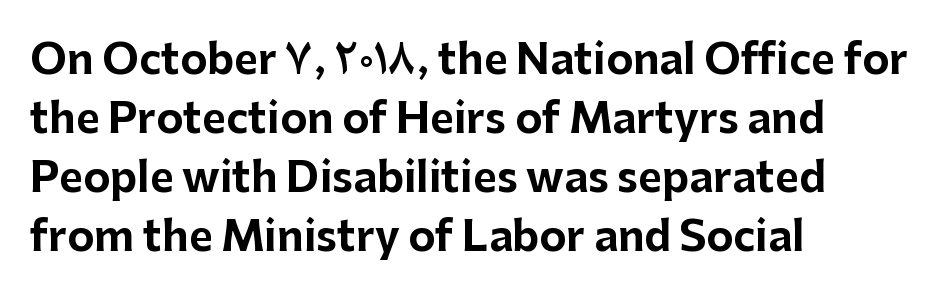
Q: Is the text bold? A: Yes.
Q: Is the text italic (slanted)? A: No, it is upright.
Q: Is the typeface a serif or a sans-serif typeface? A: Sans-serif.
Q: Is the text underlined? A: No.
Q: How is the paragraph aligned? A: Left-aligned.
Q: Is the spacing between letters normal or unusually wide? A: Normal.
Q: Is the spacing between lines tight, normal or loose? A: Normal.
Q: Width (condensed, normal, or wide)? A: Normal.
Q: Stroke contrast? A: Low.
Q: x-height? A: Medium.
Q: Monospaced? A: No.
